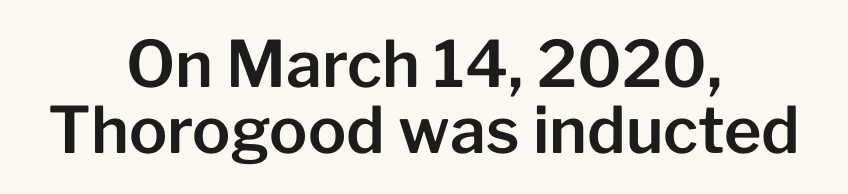
The image shows 64 px sans-serif type, upright; set centered, tight line spacing (1.03x), normal letter spacing, not underlined; low stroke contrast and a medium x-height.
